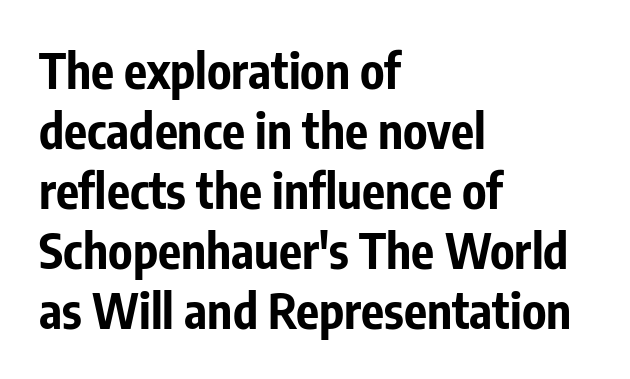
The image shows 48 px bold, condensed sans-serif type, upright; set left-aligned, normal line spacing (1.25x), normal letter spacing, not underlined; low stroke contrast and a medium x-height.
